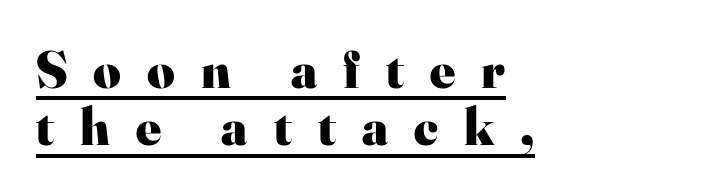
{"serif": "yes", "italic": "no", "bold": "yes", "weight": "heavy", "width": "normal", "stroke_contrast": "high", "x_height": "small", "monospaced": "no", "underline": "yes", "align": "left", "line_spacing": "tight", "line_spacing_ratio": 1.08, "letter_spacing": "wide", "letter_spacing_em": 0.49, "glyph_px": 53}
